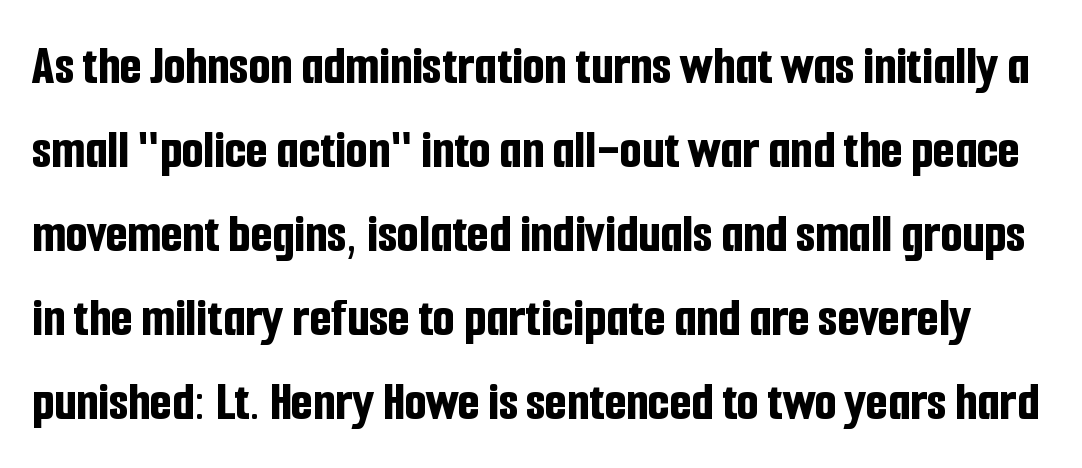
{"serif": "no", "italic": "no", "bold": "yes", "weight": "bold", "width": "condensed", "stroke_contrast": "low", "x_height": "medium", "monospaced": "no", "underline": "no", "line_spacing": "normal", "line_spacing_ratio": 1.5, "letter_spacing": "normal", "letter_spacing_em": 0.0, "glyph_px": 56}
